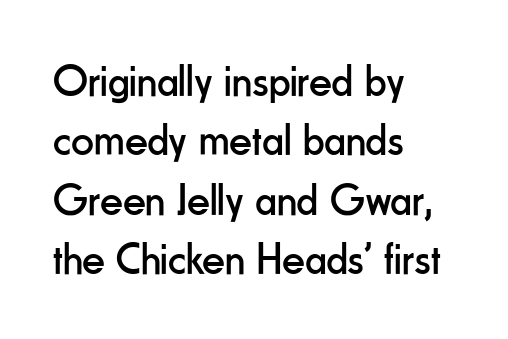
Q: Is the text bold? A: No.
Q: Is the text italic (slanted)? A: No, it is upright.
Q: Is the typeface a serif or a sans-serif typeface? A: Sans-serif.
Q: Is the text underlined? A: No.
Q: How is the paragraph aligned? A: Left-aligned.
Q: Is the spacing between letters normal or unusually wide? A: Normal.
Q: Is the spacing between lines tight, normal or loose? A: Normal.
Q: Width (condensed, normal, or wide)? A: Condensed.
Q: Stroke contrast? A: Low.
Q: x-height? A: Small.
Q: Monospaced? A: No.
